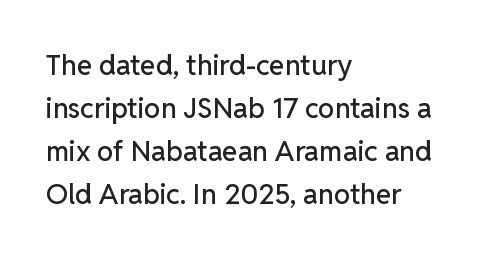
Q: Is the text italic (slanted)? A: No, it is upright.
Q: Is the typeface a serif or a sans-serif typeface? A: Sans-serif.
Q: Is the text underlined? A: No.
Q: How is the paragraph aligned? A: Left-aligned.
Q: Is the spacing between letters normal or unusually wide? A: Normal.
Q: Is the spacing between lines tight, normal or loose? A: Normal.
Q: Width (condensed, normal, or wide)? A: Normal.
Q: Stroke contrast? A: Low.
Q: x-height? A: Medium.
Q: Monospaced? A: No.
